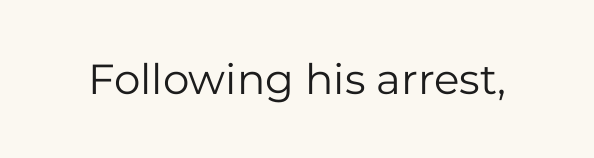
Note: no serifs on the glyphs. The zone under the glyphs is completely vacant. These lines are rendered in a variable-pitch font. The letters stand straight up with perfectly vertical stems.
